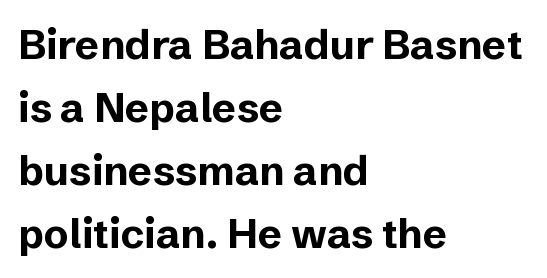
Q: Is the text bold? A: Yes.
Q: Is the text italic (slanted)? A: No, it is upright.
Q: Is the typeface a serif or a sans-serif typeface? A: Sans-serif.
Q: Is the text underlined? A: No.
Q: How is the paragraph aligned? A: Left-aligned.
Q: Is the spacing between letters normal or unusually wide? A: Normal.
Q: Is the spacing between lines tight, normal or loose? A: Normal.
Q: Width (condensed, normal, or wide)? A: Normal.
Q: Stroke contrast? A: Low.
Q: x-height? A: Medium.
Q: Monospaced? A: No.
